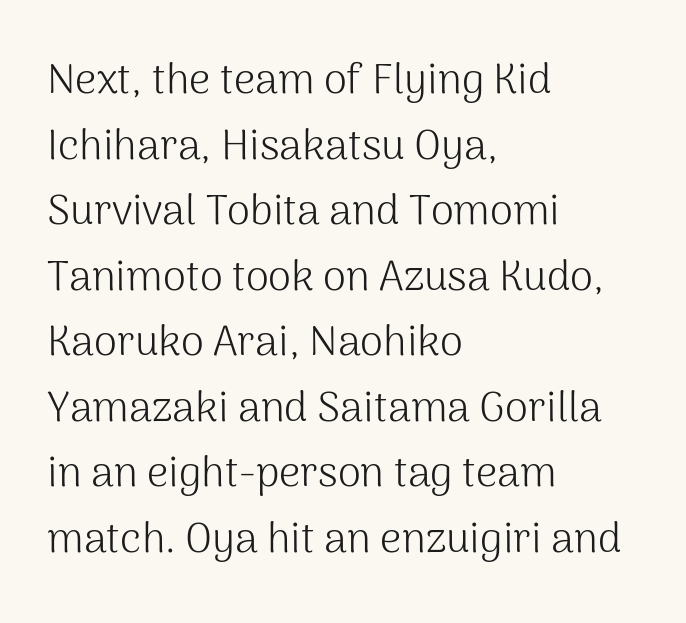
If you drew a line through each stem, it would be perfectly vertical. Leading: standard. The strokes carry an ordinary text weight at most. In terms of letterform style, serifs are entirely absent. Only glyphs here, with clear space below each row.
